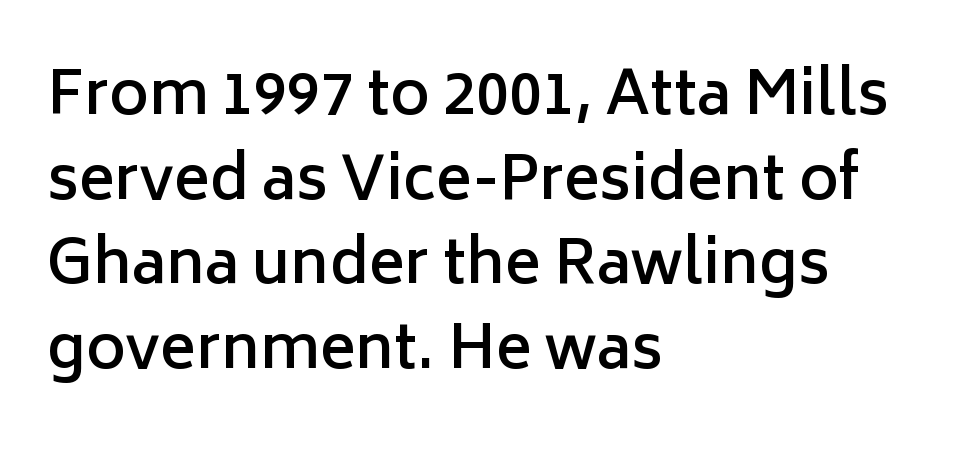
The image shows 60 px semibold sans-serif type, upright; set left-aligned, normal line spacing (1.41x), normal letter spacing, not underlined; low stroke contrast and a medium x-height.
